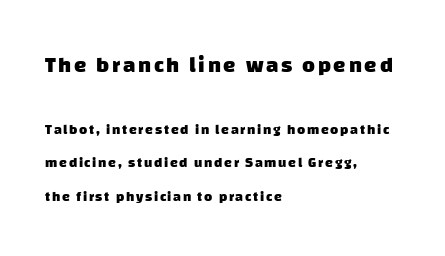
Short and long lines alike share a common starting point at left. Summary of vertical rhythm: relaxed, with wide interline spacing. A student would notice the top passage is typeset larger than what follows. Caption: bold face, heavy strokes.
